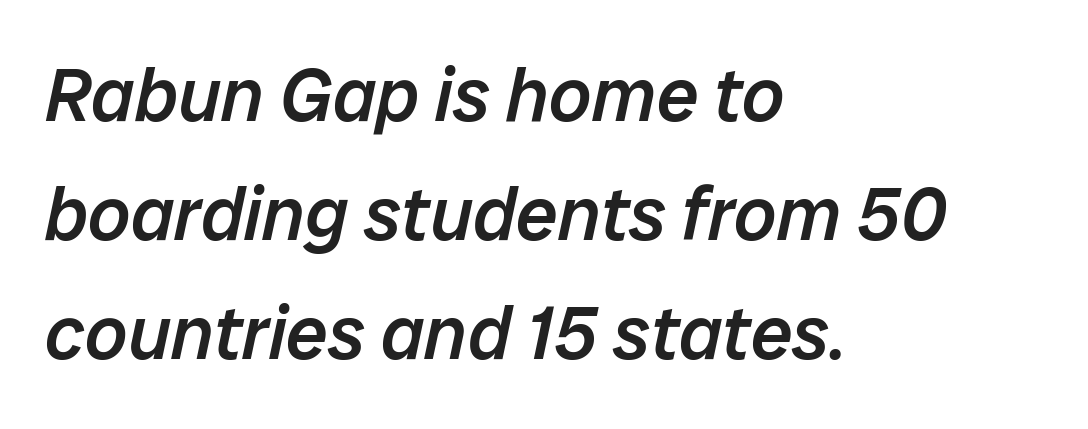
Q: Is the text bold? A: Semi-bold.
Q: Is the text italic (slanted)? A: Yes, it leans right by about 12 degrees.
Q: Is the text underlined? A: No.
Q: How is the paragraph aligned? A: Left-aligned.
Q: Is the spacing between letters normal or unusually wide? A: Normal.
Q: Is the spacing between lines tight, normal or loose? A: Normal.
Q: Width (condensed, normal, or wide)? A: Normal.
Q: Stroke contrast? A: Low.
Q: x-height? A: Medium.
Q: Monospaced? A: No.
